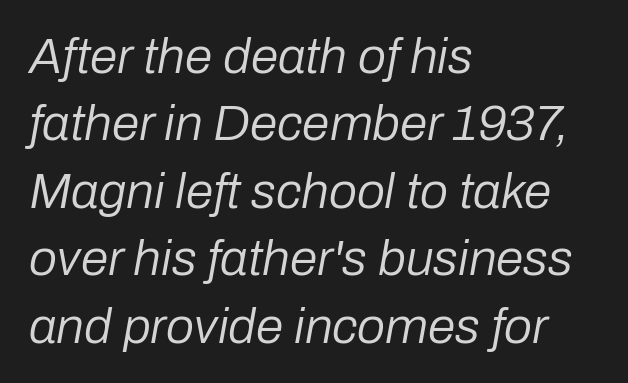
This sample is left-justified, so line endings fall wherever the words run out. Anything drawn beneath the words? Only blank space. These lines are rendered in a variable-pitch font. Tracking value appears to be zero — textbook default spacing. The typeface has the unassuming heft of standard copy or less.
